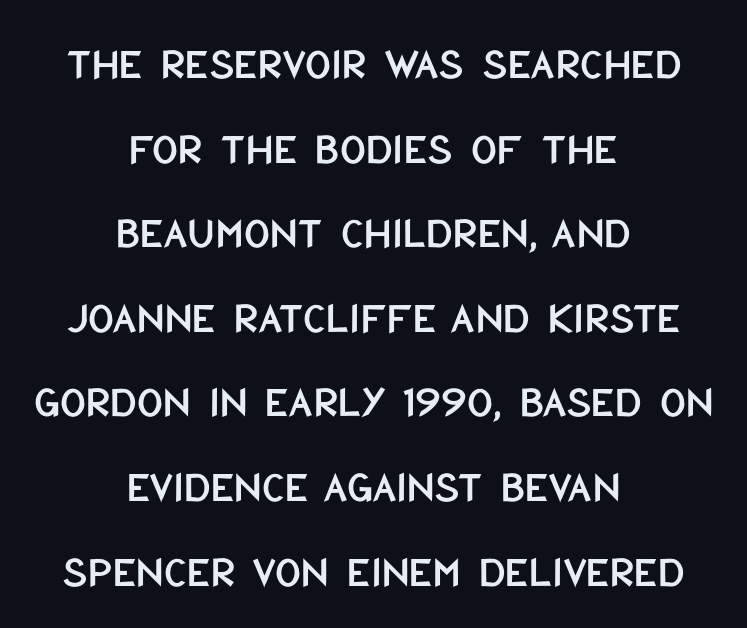
The font's upright variant was chosen for this text. The text was rendered using a sans face with plain stroke endings. Characters follow at the spacing the type designer built in. These lines stack symmetrically, like a column narrowing and widening about its center. The baseline area is clear. The letters advance in unequal steps, a hallmark of proportional type.
